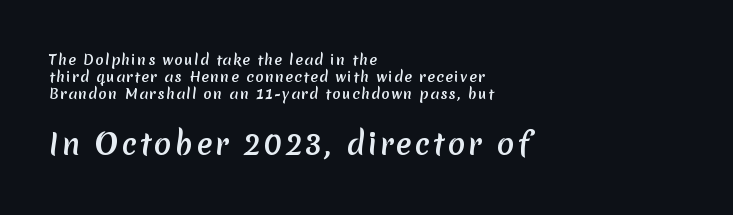
The image shows 29 px semibold sans-serif type; set left-aligned, line spacing 1.22x, not underlined; the second (bottom) block is 2.07x larger; low stroke contrast and a medium x-height.
